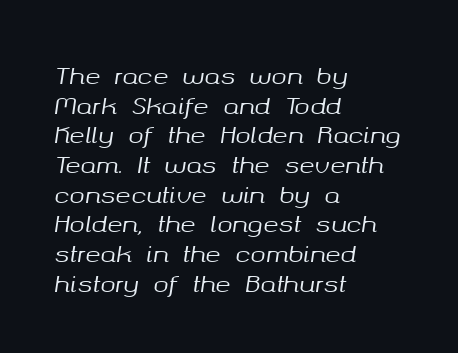
Q: Is the text italic (slanted)? A: Yes, it leans right by about 8 degrees.
Q: Is the text underlined? A: No.
Q: How is the paragraph aligned? A: Left-aligned.
Q: Is the spacing between letters normal or unusually wide? A: Normal.
Q: Is the spacing between lines tight, normal or loose? A: Normal.
